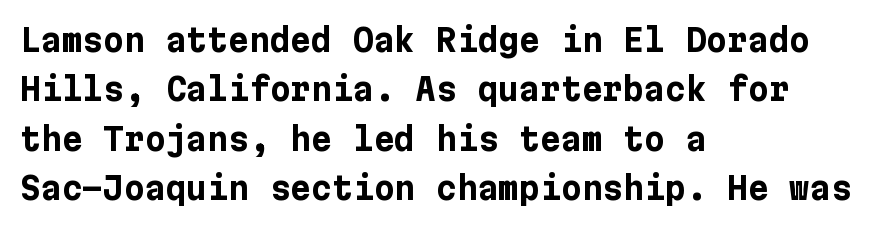
Q: Is the text bold? A: Yes.
Q: Is the text italic (slanted)? A: No, it is upright.
Q: Is the typeface a serif or a sans-serif typeface? A: Sans-serif.
Q: Is the text underlined? A: No.
Q: How is the paragraph aligned? A: Left-aligned.
Q: Is the spacing between letters normal or unusually wide? A: Normal.
Q: Is the spacing between lines tight, normal or loose? A: Normal.
Q: Width (condensed, normal, or wide)? A: Normal.
Q: Stroke contrast? A: Low.
Q: x-height? A: Medium.
